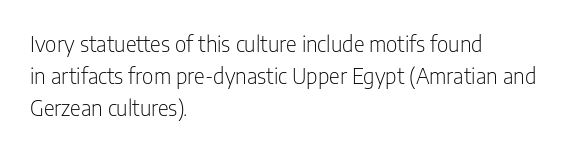
Is the block centered? No — it sits flush against the left margin. Honestly, the row spacing looks completely unremarkable. Check under the words: just untouched page. Ascenders rise straight up at ninety degrees. Nobody touched the tracking dial on this one.
